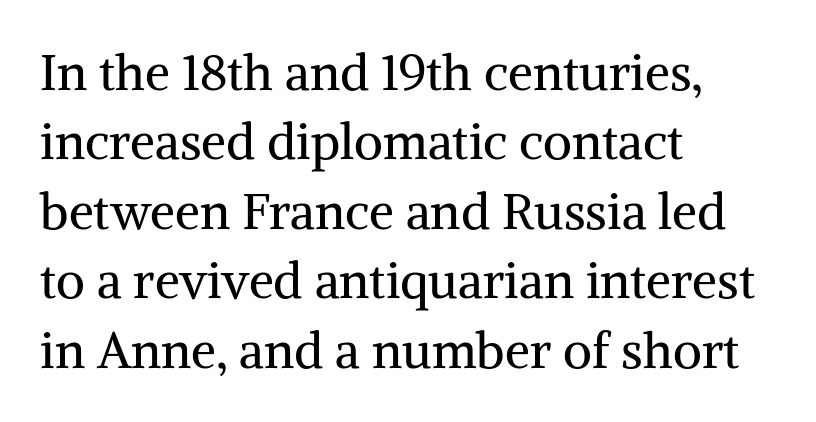
Q: Is the text bold? A: No.
Q: Is the text italic (slanted)? A: No, it is upright.
Q: Is the typeface a serif or a sans-serif typeface? A: Serif.
Q: Is the text underlined? A: No.
Q: How is the paragraph aligned? A: Left-aligned.
Q: Is the spacing between letters normal or unusually wide? A: Normal.
Q: Is the spacing between lines tight, normal or loose? A: Normal.
Q: Width (condensed, normal, or wide)? A: Normal.
Q: Stroke contrast? A: Medium.
Q: x-height? A: Medium.
Q: Monospaced? A: No.
